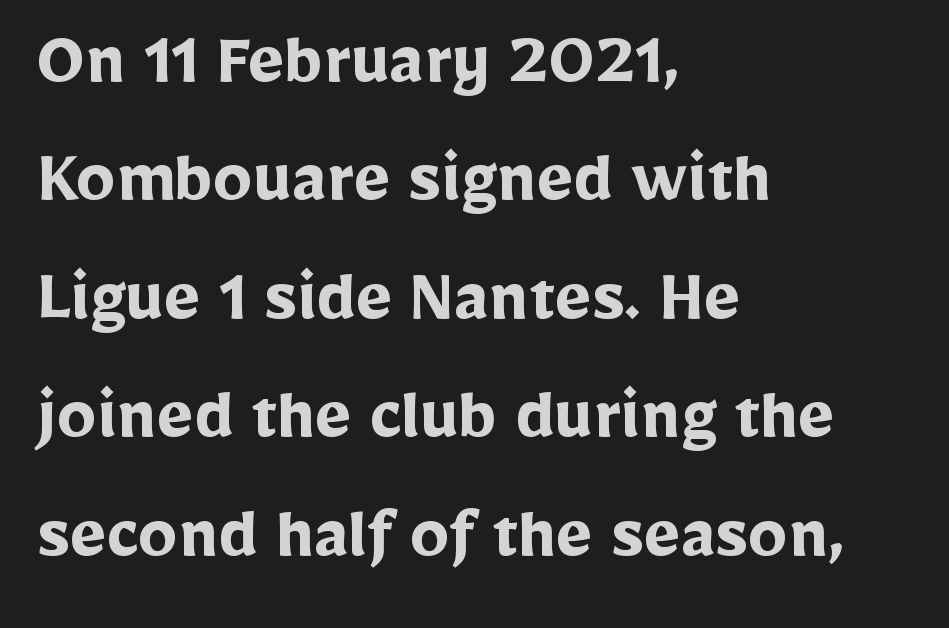
Q: Is the text bold? A: Yes.
Q: Is the text italic (slanted)? A: No, it is upright.
Q: Is the typeface a serif or a sans-serif typeface? A: Sans-serif.
Q: Is the text underlined? A: No.
Q: How is the paragraph aligned? A: Left-aligned.
Q: Is the spacing between letters normal or unusually wide? A: Normal.
Q: Is the spacing between lines tight, normal or loose? A: Normal.
Q: Width (condensed, normal, or wide)? A: Normal.
Q: Stroke contrast? A: Low.
Q: x-height? A: Medium.
Q: Monospaced? A: No.
